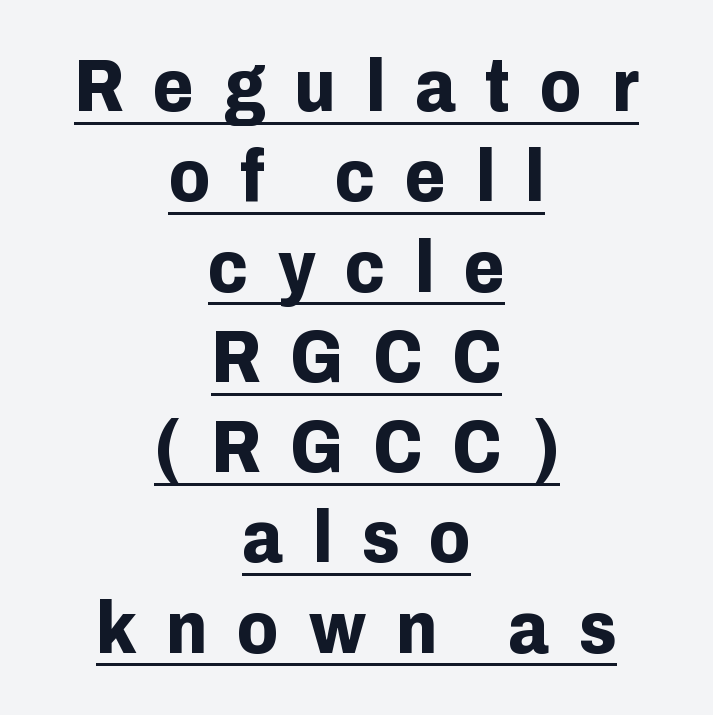
{"serif": "no", "italic": "no", "bold": "yes", "weight": "bold", "width": "normal", "stroke_contrast": "low", "x_height": "medium", "monospaced": "no", "underline": "yes", "align": "center", "line_spacing_ratio": 1.22, "letter_spacing": "wide", "letter_spacing_em": 0.4, "glyph_px": 74}
